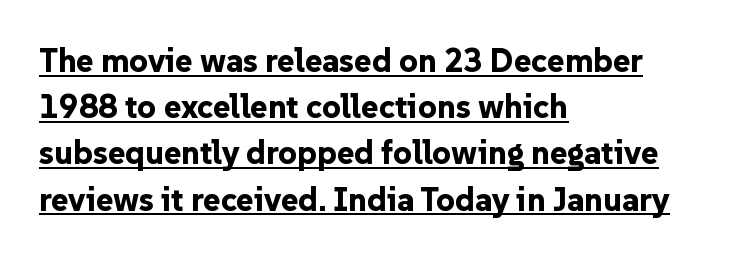
The image shows 33 px bold sans-serif type, upright; set left-aligned, normal line spacing (1.4x), normal letter spacing, underlined; low stroke contrast and a medium x-height.
